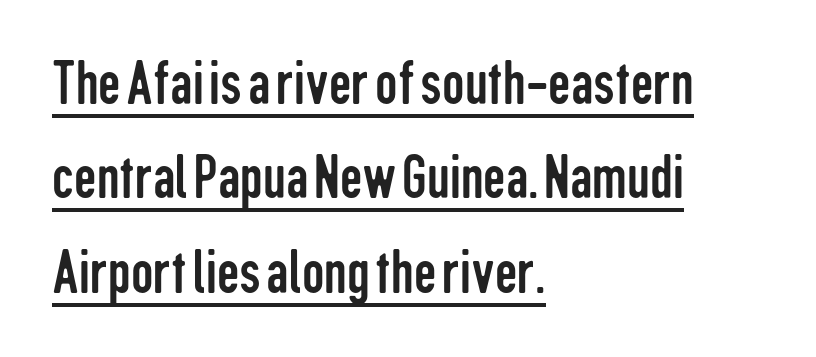
{"serif": "no", "italic": "no", "bold": "no", "weight": "regular", "width": "condensed", "stroke_contrast": "low", "x_height": "medium", "monospaced": "no", "underline": "yes", "align": "left", "line_spacing": "normal", "line_spacing_ratio": 1.5, "letter_spacing": "normal", "letter_spacing_em": 0.0, "glyph_px": 63}
